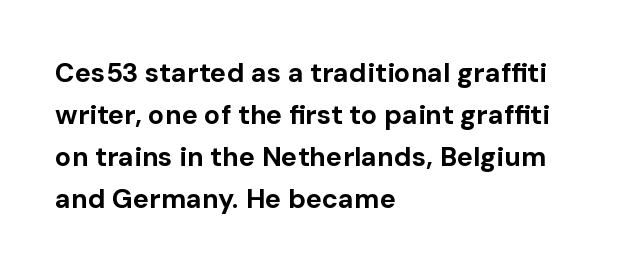
Q: Is the text bold? A: Yes.
Q: Is the text italic (slanted)? A: No, it is upright.
Q: Is the text underlined? A: No.
Q: How is the paragraph aligned? A: Left-aligned.
Q: Is the spacing between letters normal or unusually wide? A: Normal.
Q: Is the spacing between lines tight, normal or loose? A: Normal.
